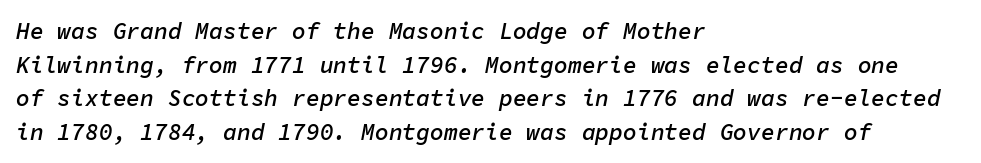
Q: Is the text bold? A: Semi-bold.
Q: Is the text italic (slanted)? A: Yes, it leans right by about 11 degrees.
Q: Is the text underlined? A: No.
Q: How is the paragraph aligned? A: Left-aligned.
Q: Is the spacing between letters normal or unusually wide? A: Normal.
Q: Is the spacing between lines tight, normal or loose? A: Normal.
